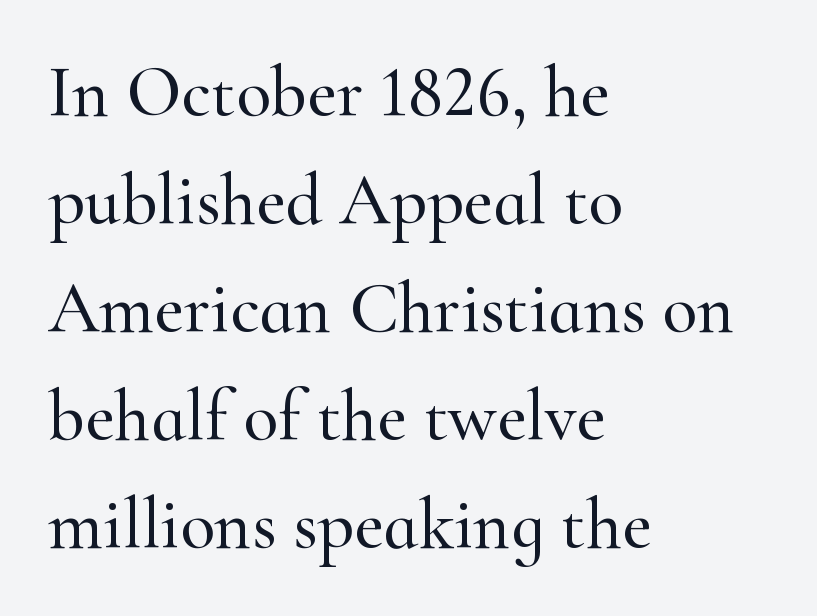
{"serif": "yes", "italic": "no", "width": "normal", "stroke_contrast": "high", "x_height": "small", "monospaced": "no", "underline": "no", "align": "left", "line_spacing": "normal", "line_spacing_ratio": 1.5, "letter_spacing": "normal", "letter_spacing_em": 0.0, "glyph_px": 72}
